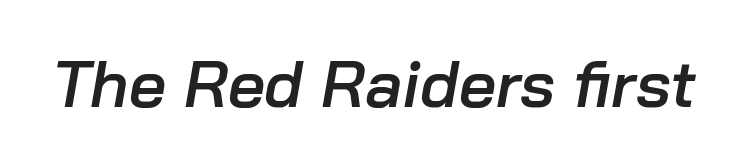
{"italic": "yes", "lean": "right", "slant_degrees": 10, "bold": "semi", "weight": "semibold", "width": "normal", "stroke_contrast": "low", "x_height": "medium", "monospaced": "no", "underline": "no", "letter_spacing": "normal", "letter_spacing_em": 0.0, "glyph_px": 65}
